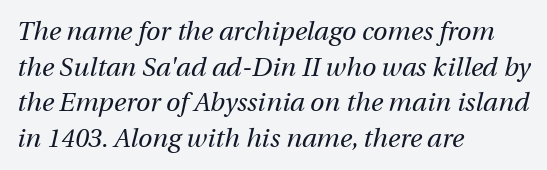
{"italic": "yes", "lean": "right", "slant_degrees": 12, "bold": "no", "underline": "no", "align": "left", "line_spacing": "normal", "line_spacing_ratio": 1.37, "letter_spacing": "normal", "letter_spacing_em": 0.0, "glyph_px": 26}
